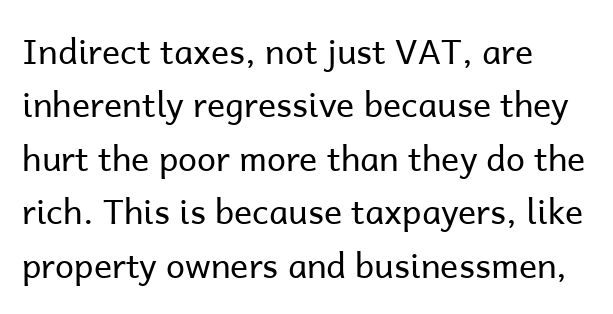
Q: Is the text bold? A: No.
Q: Is the text italic (slanted)? A: No, it is upright.
Q: Is the typeface a serif or a sans-serif typeface? A: Sans-serif.
Q: Is the text underlined? A: No.
Q: How is the paragraph aligned? A: Left-aligned.
Q: Is the spacing between letters normal or unusually wide? A: Normal.
Q: Is the spacing between lines tight, normal or loose? A: Normal.
Q: Width (condensed, normal, or wide)? A: Normal.
Q: Stroke contrast? A: Low.
Q: x-height? A: Medium.
Q: Monospaced? A: No.
